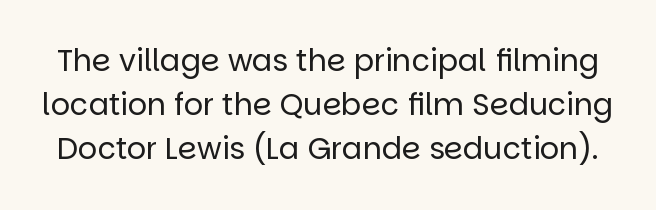
{"serif": "no", "italic": "no", "bold": "no", "weight": "regular", "width": "normal", "stroke_contrast": "low", "x_height": "large", "monospaced": "no", "underline": "no", "line_spacing": "normal", "line_spacing_ratio": 1.47, "letter_spacing": "normal", "letter_spacing_em": 0.0, "glyph_px": 30}
